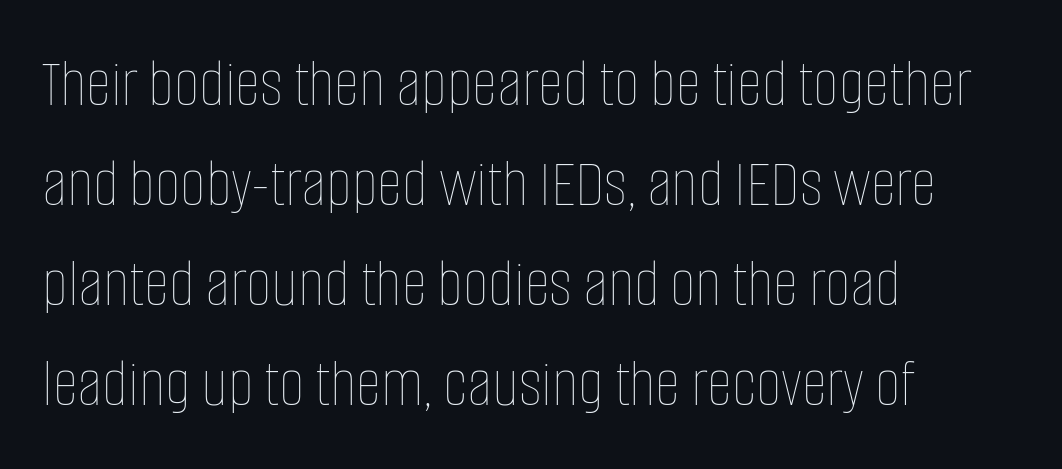
Q: Is the text bold? A: No.
Q: Is the text italic (slanted)? A: No, it is upright.
Q: Is the text underlined? A: No.
Q: How is the paragraph aligned? A: Left-aligned.
Q: Is the spacing between letters normal or unusually wide? A: Normal.
Q: Is the spacing between lines tight, normal or loose? A: Normal.
Q: Width (condensed, normal, or wide)? A: Condensed.
Q: Stroke contrast? A: Low.
Q: x-height? A: Large.
Q: Monospaced? A: No.
